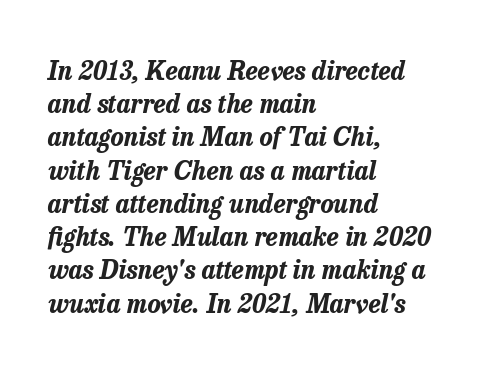
{"italic": "yes", "lean": "right", "slant_degrees": 13, "bold": "yes", "underline": "no", "align": "left", "line_spacing": "normal", "line_spacing_ratio": 1.33, "letter_spacing": "normal", "letter_spacing_em": 0.0, "glyph_px": 25}
